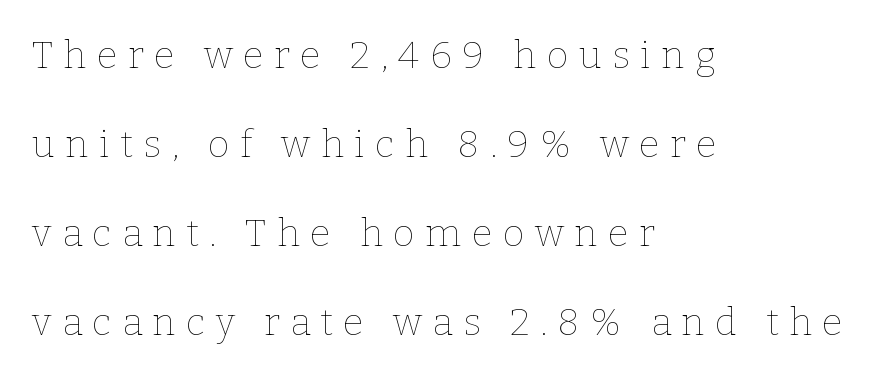
{"italic": "no", "bold": "no", "weight": "thin", "width": "normal", "stroke_contrast": "low", "x_height": "medium", "monospaced": "no", "underline": "no", "align": "left", "line_spacing": "loose", "line_spacing_ratio": 2.34, "letter_spacing": "wide", "letter_spacing_em": 0.27, "glyph_px": 38}
